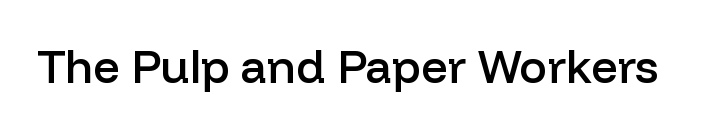
{"serif": "no", "italic": "no", "bold": "semi", "weight": "semibold", "width": "normal", "stroke_contrast": "low", "x_height": "medium", "monospaced": "no", "underline": "no", "letter_spacing": "normal", "letter_spacing_em": 0.0, "glyph_px": 46}
